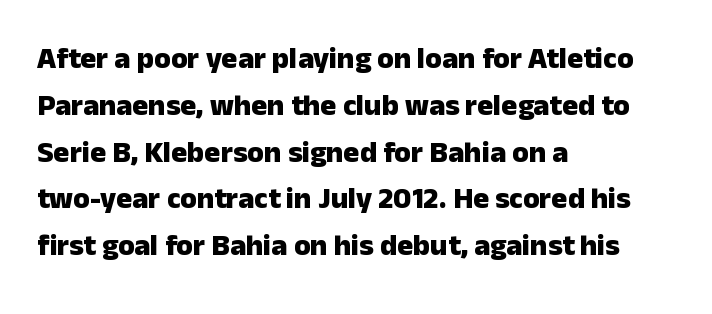
{"serif": "no", "italic": "no", "bold": "yes", "weight": "heavy", "width": "normal", "stroke_contrast": "low", "x_height": "medium", "monospaced": "no", "underline": "no", "align": "left", "line_spacing": "normal", "line_spacing_ratio": 1.56, "letter_spacing": "normal", "letter_spacing_em": 0.0, "glyph_px": 30}
